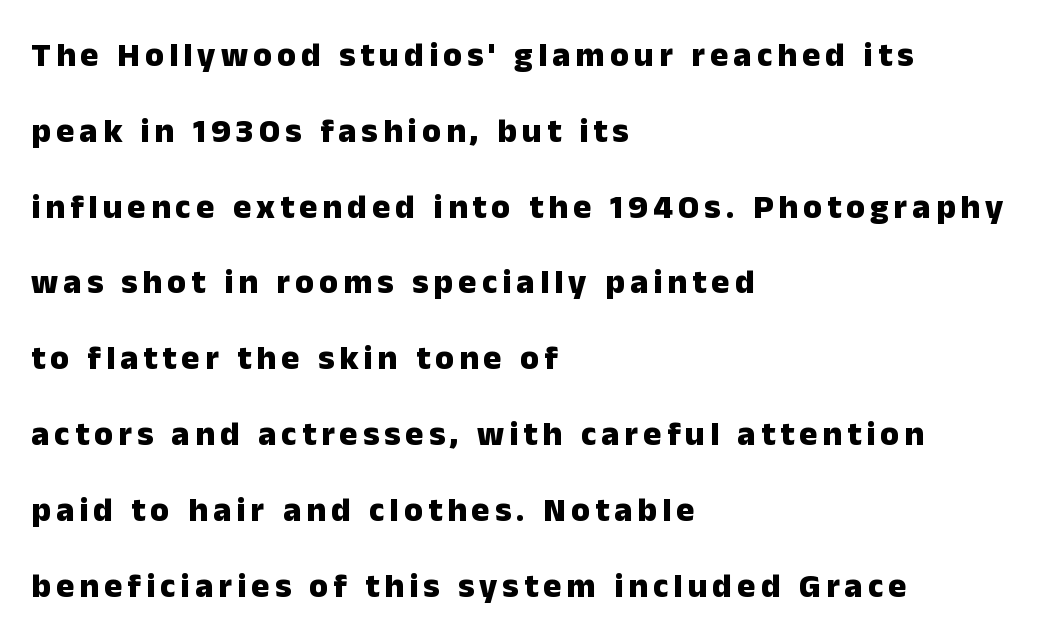
{"serif": "no", "italic": "no", "bold": "yes", "weight": "heavy", "width": "normal", "stroke_contrast": "low", "x_height": "medium", "monospaced": "no", "underline": "no", "align": "left", "line_spacing": "loose", "line_spacing_ratio": 2.23, "glyph_px": 34}
